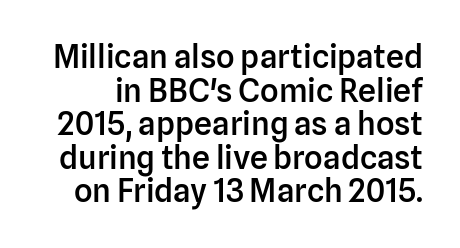
The image shows 32 px semibold sans-serif type, upright; set tight line spacing (1.05x), normal letter spacing, not underlined; low stroke contrast and a medium x-height.
